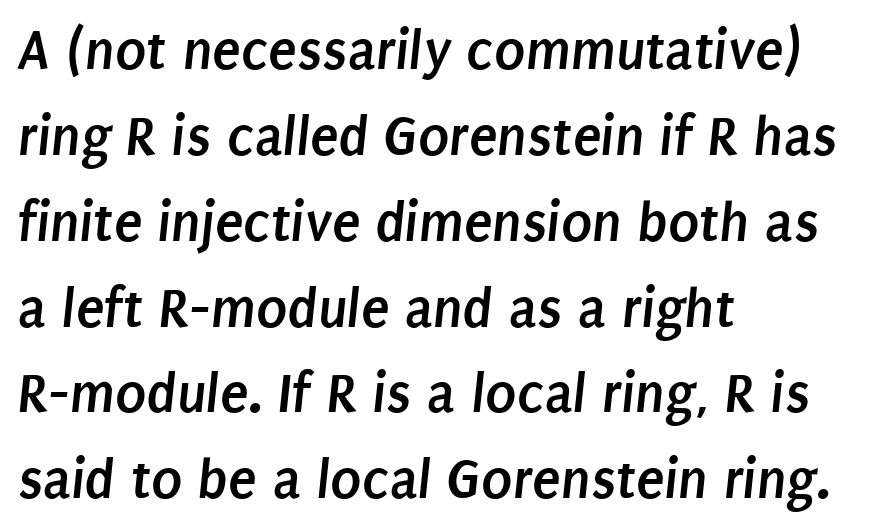
{"serif": "no", "bold": "yes", "weight": "semibold", "width": "condensed", "stroke_contrast": "low", "x_height": "large", "monospaced": "no", "underline": "no", "align": "left", "line_spacing": "normal", "line_spacing_ratio": 1.48, "letter_spacing": "normal", "letter_spacing_em": 0.0, "glyph_px": 58}
